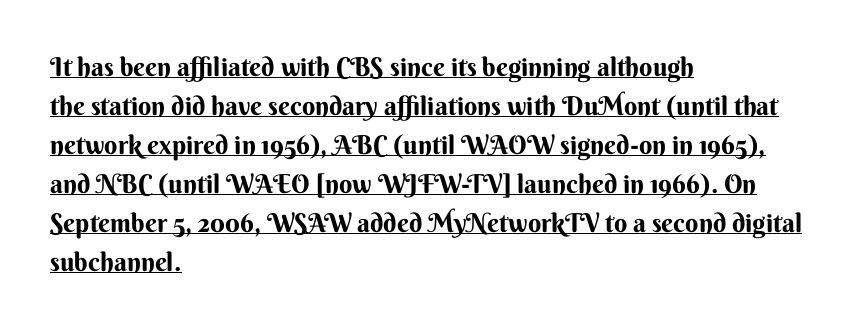
The image shows 26 px bold type, upright; set left-aligned, normal line spacing (1.5x), normal letter spacing, underlined.
